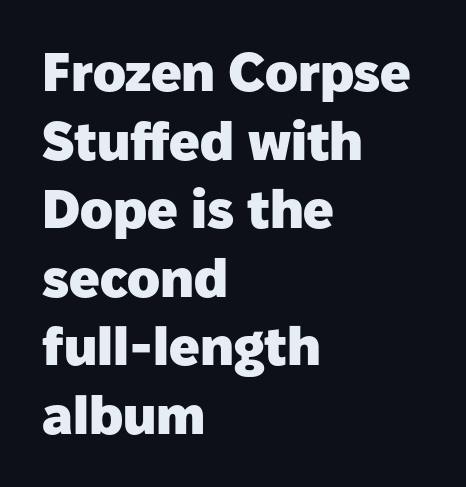
{"serif": "no", "italic": "no", "bold": "yes", "weight": "heavy", "width": "normal", "stroke_contrast": "low", "x_height": "medium", "monospaced": "no", "underline": "no", "align": "left", "line_spacing": "normal", "line_spacing_ratio": 1.27, "letter_spacing": "normal", "letter_spacing_em": 0.0, "glyph_px": 54}
